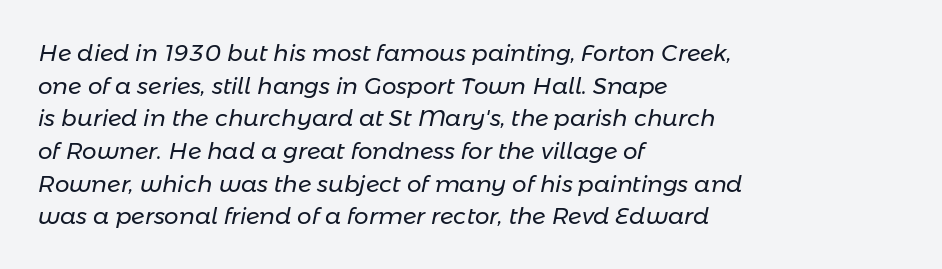
Q: Is the text bold? A: No.
Q: Is the text italic (slanted)? A: Yes, it leans right by about 11 degrees.
Q: Is the text underlined? A: No.
Q: How is the paragraph aligned? A: Left-aligned.
Q: Is the spacing between letters normal or unusually wide? A: Normal.
Q: Is the spacing between lines tight, normal or loose? A: Normal.
